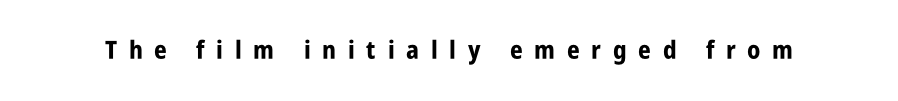
Q: Is the text bold? A: Yes.
Q: Is the text italic (slanted)? A: No, it is upright.
Q: Is the text underlined? A: No.
Q: Is the spacing between letters normal or unusually wide? A: Unusually wide.
